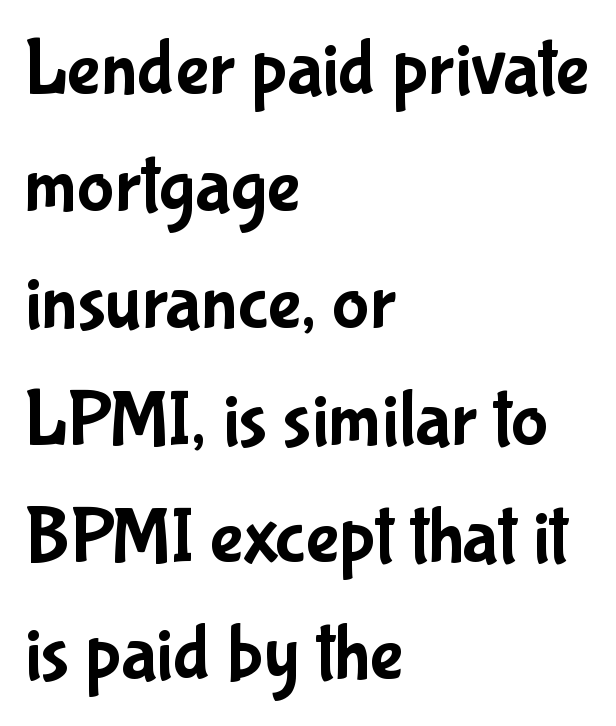
{"serif": "no", "italic": "no", "width": "condensed", "stroke_contrast": "low", "x_height": "medium", "monospaced": "no", "underline": "no", "align": "left", "line_spacing": "normal", "line_spacing_ratio": 1.48, "letter_spacing": "normal", "letter_spacing_em": 0.0, "glyph_px": 79}
